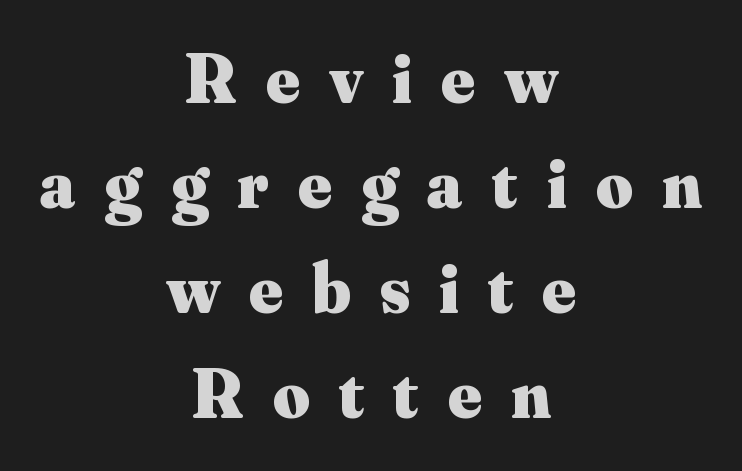
The image shows 71 px heavy serif type, upright; set centered, normal line spacing (1.48x), unusually wide letter spacing (+0.41 em), not underlined; medium stroke contrast and a small x-height.
